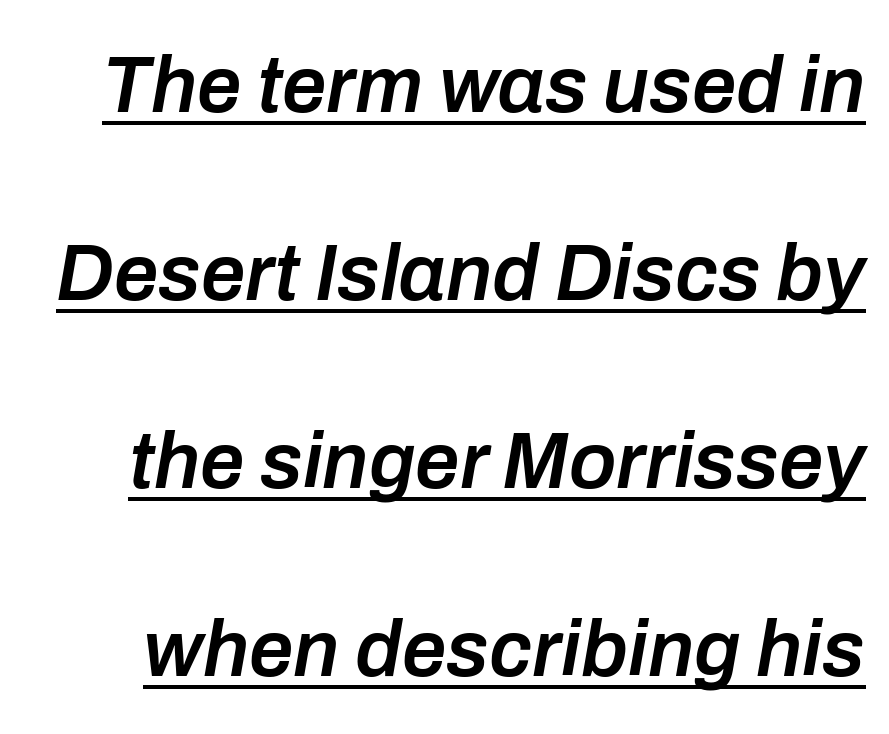
A typesetter would call this proportional, since set widths differ per character. This is oblique type, the kind used for emphasis or titles. Beneath each row of characters lies a ruled line. Heft: intermediate — a semibold.
